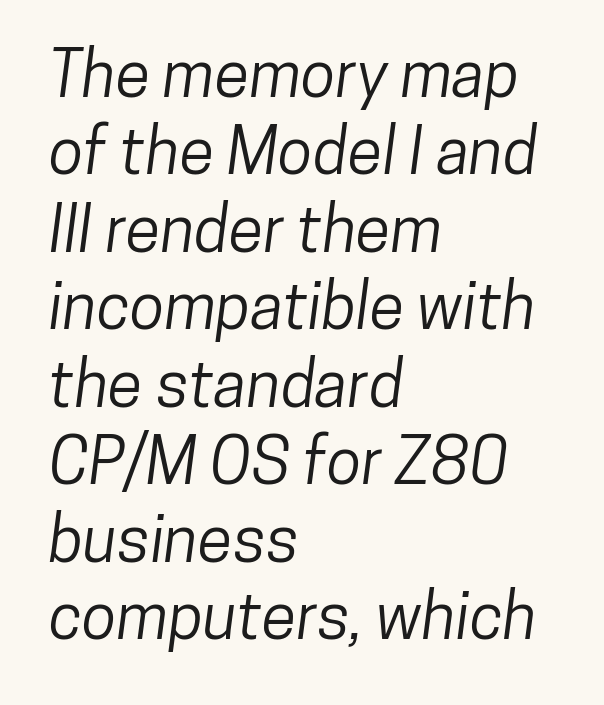
{"serif": "no", "width": "condensed", "stroke_contrast": "low", "x_height": "medium", "monospaced": "no", "underline": "no", "align": "left", "line_spacing_ratio": 1.21, "letter_spacing": "normal", "letter_spacing_em": 0.0, "glyph_px": 64}
